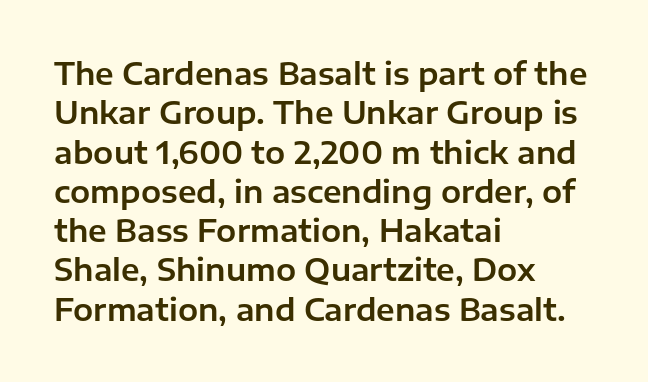
{"serif": "no", "italic": "no", "width": "normal", "stroke_contrast": "low", "x_height": "medium", "monospaced": "no", "underline": "no", "align": "left", "line_spacing": "normal", "line_spacing_ratio": 1.31, "letter_spacing": "normal", "letter_spacing_em": 0.0, "glyph_px": 30}
